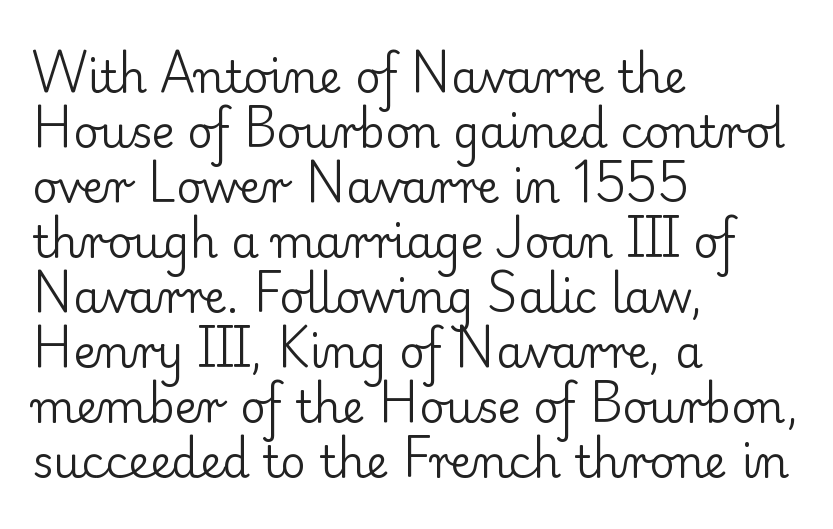
The image shows 44 px regular-weight serif type, upright; set left-aligned, normal line spacing (1.25x), normal letter spacing, not underlined; low stroke contrast and a small x-height.
